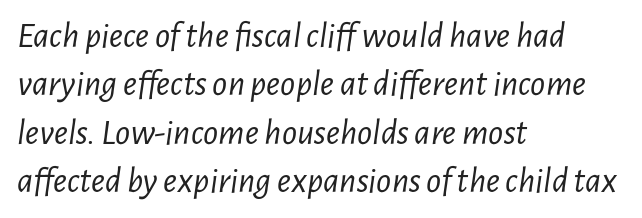
{"italic": "yes", "lean": "right", "slant_degrees": 7, "bold": "no", "weight": "light", "width": "condensed", "stroke_contrast": "low", "x_height": "medium", "monospaced": "no", "underline": "no", "align": "left", "line_spacing": "normal", "line_spacing_ratio": 1.31, "letter_spacing": "normal", "letter_spacing_em": 0.0, "glyph_px": 37}
